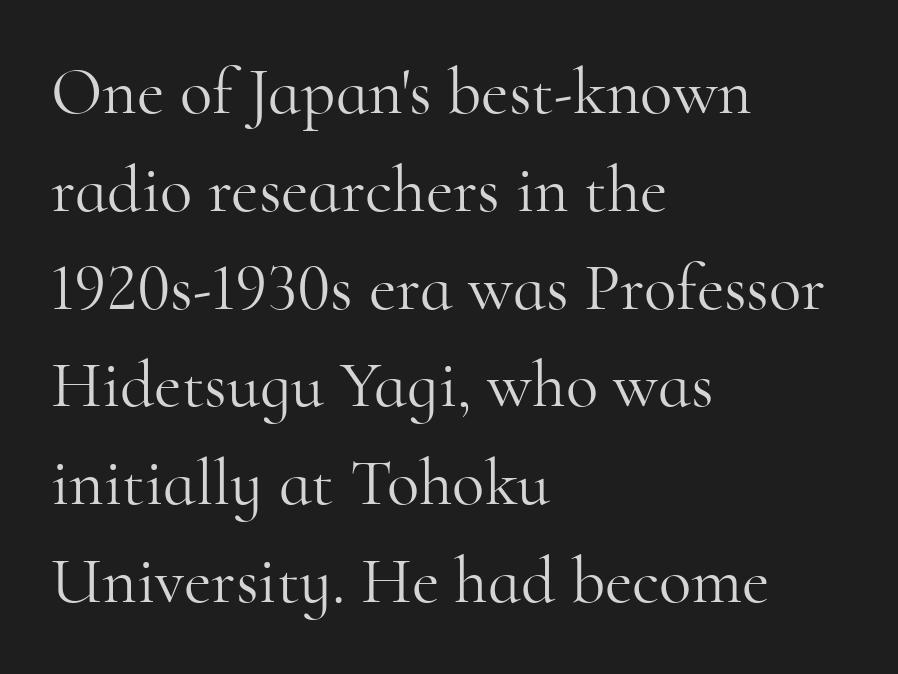
The image shows 67 px light serif type, upright; set left-aligned, normal line spacing (1.46x), normal letter spacing, not underlined; high stroke contrast and a small x-height.
